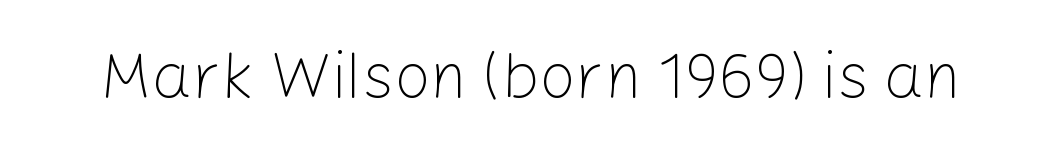
The image shows 64 px light sans-serif type, upright; set normal letter spacing, not underlined; low stroke contrast and a medium x-height.
